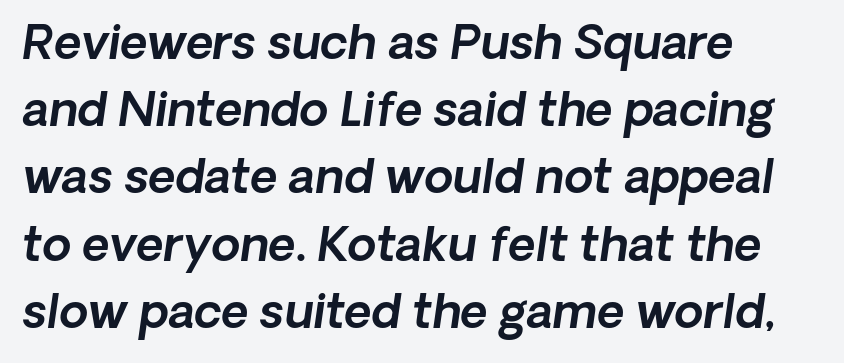
These lines keep a tight, regular rhythm from letter to letter. If you measured baseline to baseline, you'd find a middling distance. Is this a fixed-width face? No — the glyphs have proportional, varying widths. Posture: slanted. Casual observation: everything's shoved over to the left. The words here are not underlined.
